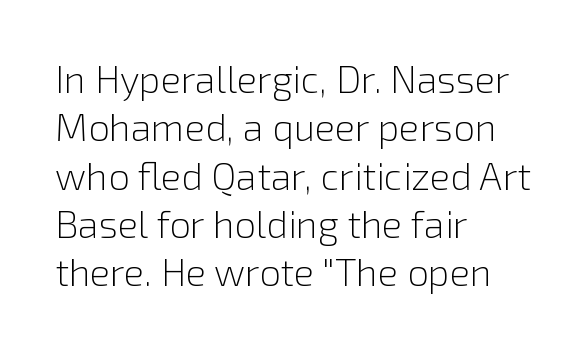
{"serif": "no", "italic": "no", "bold": "no", "weight": "light", "width": "normal", "stroke_contrast": "low", "x_height": "medium", "monospaced": "no", "underline": "no", "align": "left", "line_spacing": "normal", "line_spacing_ratio": 1.27, "letter_spacing": "normal", "letter_spacing_em": 0.0, "glyph_px": 38}
